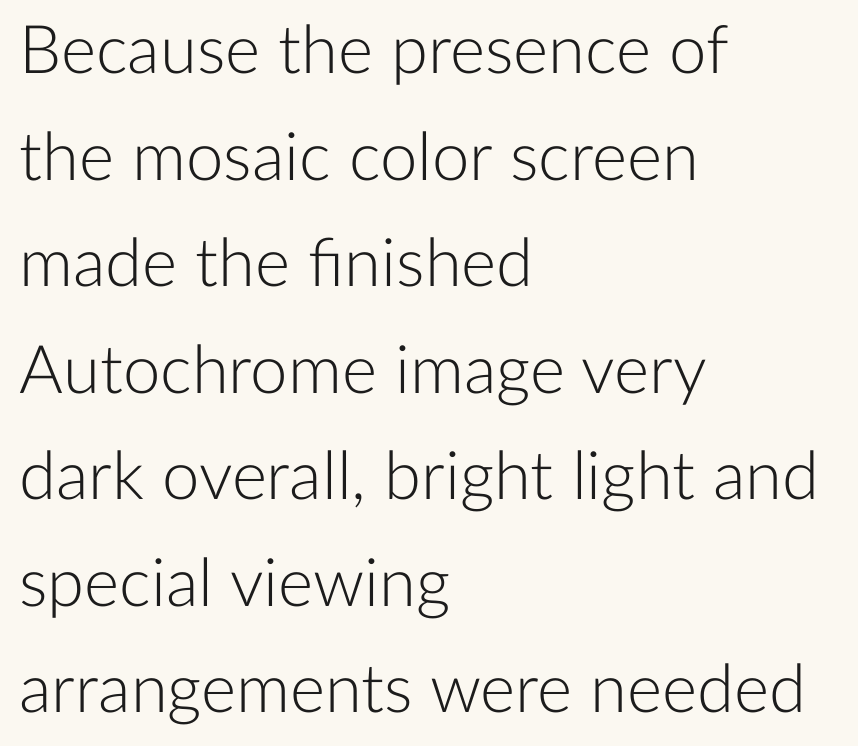
{"serif": "no", "italic": "no", "bold": "no", "weight": "light", "width": "normal", "stroke_contrast": "low", "x_height": "medium", "monospaced": "no", "underline": "no", "align": "left", "line_spacing": "normal", "line_spacing_ratio": 1.59, "letter_spacing": "normal", "letter_spacing_em": 0.0, "glyph_px": 67}
